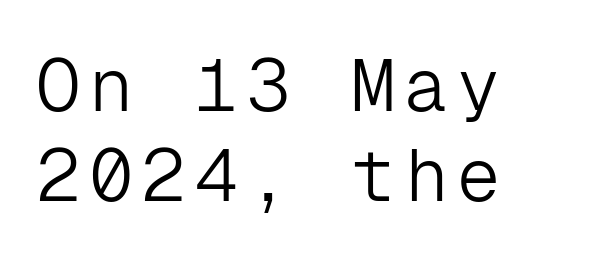
{"serif": "no", "italic": "no", "bold": "no", "weight": "light", "width": "normal", "stroke_contrast": "low", "x_height": "medium", "monospaced": "yes", "underline": "no", "align": "left", "line_spacing_ratio": 1.22, "glyph_px": 74}
